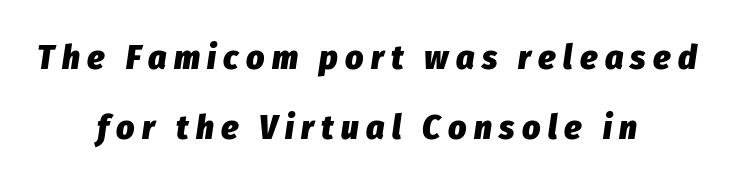
The image shows 35 px heavy, condensed type, italic (leaning right); set centered, loose line spacing (1.99x), unusually wide letter spacing (+0.21 em), not underlined; low stroke contrast and a medium x-height.
